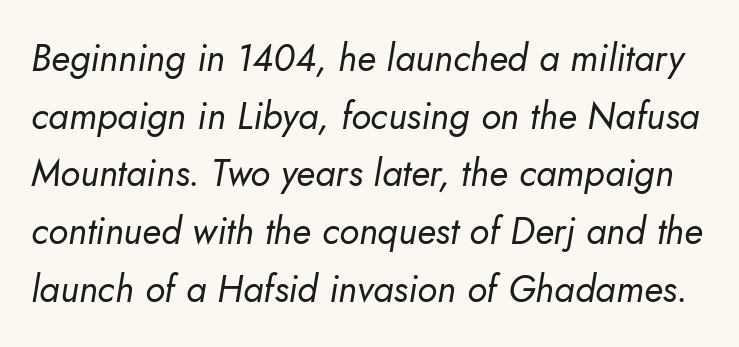
Just letters on the line, the space beneath them empty. There's an unmistakable incline to the writing here. What's the leading like? Ordinary, nothing unusual. A typesetter would call this proportional, since set widths differ per character. Default kerning and tracking; the words read as compact shapes.
